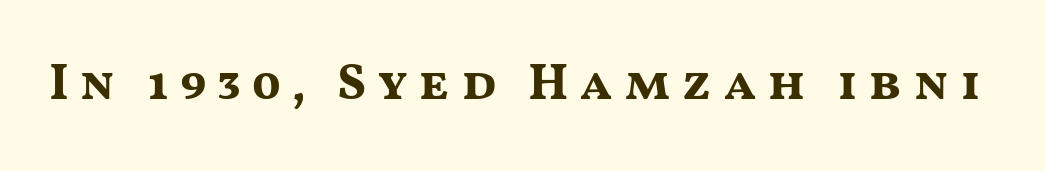
The image shows 52 px bold, wide sans-serif type, upright; set unusually wide letter spacing (+0.2 em), not underlined; medium stroke contrast and a medium x-height.
